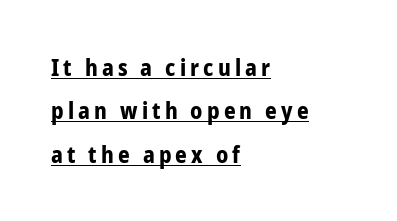
{"italic": "no", "bold": "yes", "underline": "yes", "align": "left", "line_spacing_ratio": 1.89, "glyph_px": 23}
